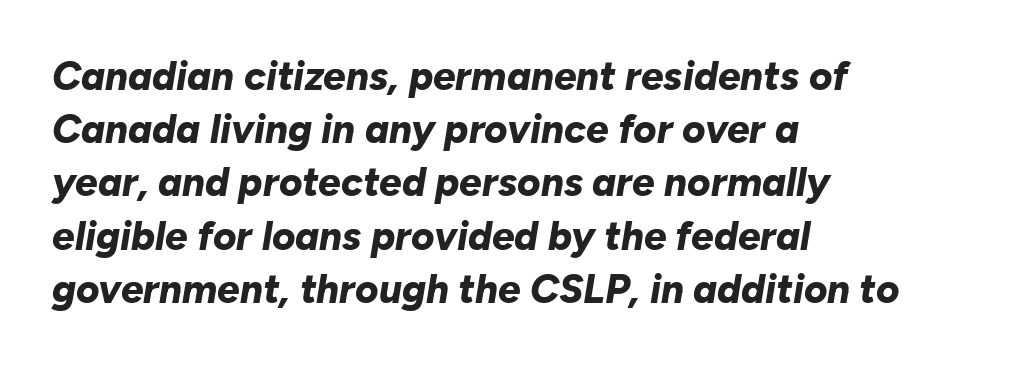
Q: Is the text bold? A: Yes.
Q: Is the text italic (slanted)? A: Yes, it leans right by about 10 degrees.
Q: Is the text underlined? A: No.
Q: How is the paragraph aligned? A: Left-aligned.
Q: Is the spacing between letters normal or unusually wide? A: Normal.
Q: Is the spacing between lines tight, normal or loose? A: Normal.
Q: Width (condensed, normal, or wide)? A: Normal.
Q: Stroke contrast? A: Low.
Q: x-height? A: Medium.
Q: Monospaced? A: No.
